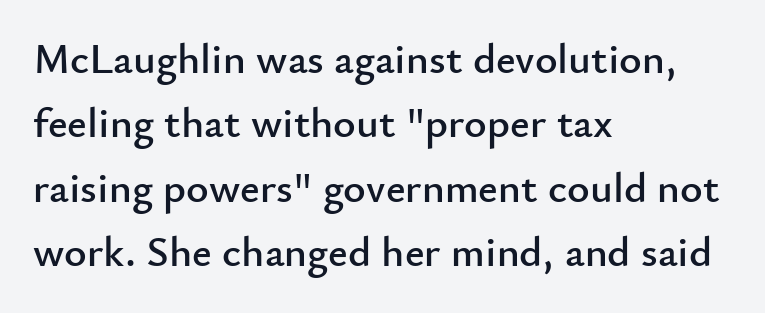
Q: Is the text italic (slanted)? A: No, it is upright.
Q: Is the typeface a serif or a sans-serif typeface? A: Sans-serif.
Q: Is the text underlined? A: No.
Q: How is the paragraph aligned? A: Left-aligned.
Q: Is the spacing between letters normal or unusually wide? A: Normal.
Q: Is the spacing between lines tight, normal or loose? A: Normal.
Q: Width (condensed, normal, or wide)? A: Normal.
Q: Stroke contrast? A: Low.
Q: x-height? A: Small.
Q: Monospaced? A: No.
